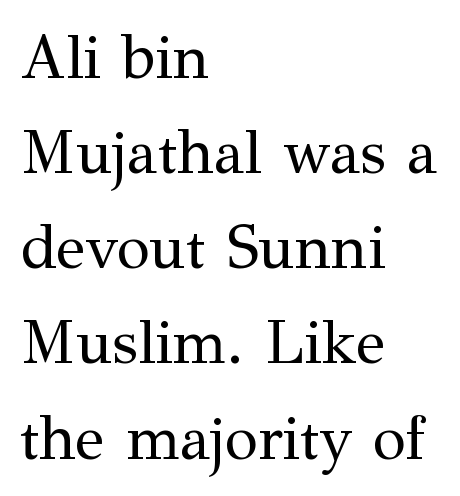
The image shows 61 px regular-weight serif type, upright; set left-aligned, normal line spacing (1.56x), normal letter spacing, not underlined; medium stroke contrast and a medium x-height.
